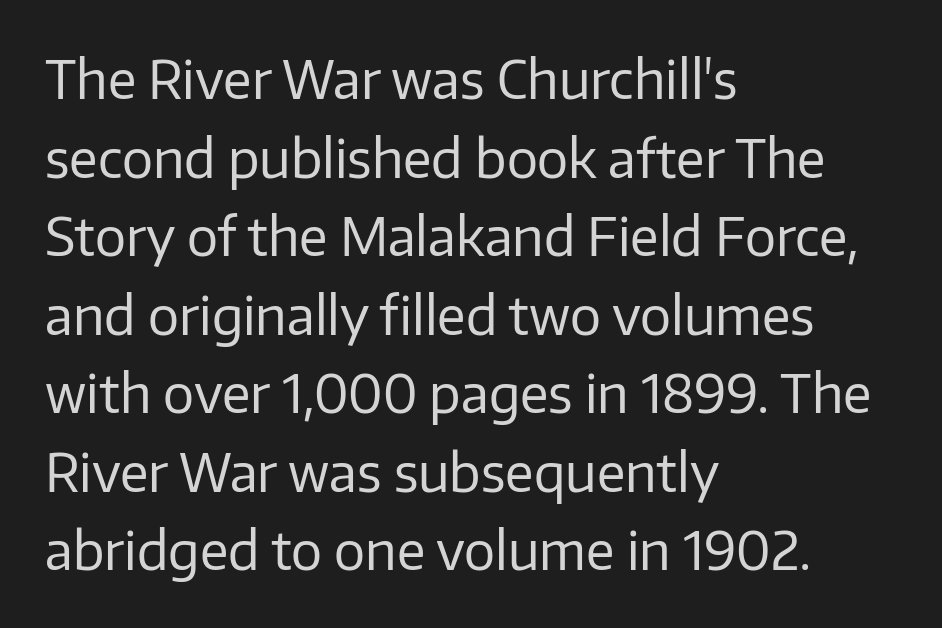
Q: Is the text bold? A: No.
Q: Is the text italic (slanted)? A: No, it is upright.
Q: Is the typeface a serif or a sans-serif typeface? A: Sans-serif.
Q: Is the text underlined? A: No.
Q: How is the paragraph aligned? A: Left-aligned.
Q: Is the spacing between letters normal or unusually wide? A: Normal.
Q: Is the spacing between lines tight, normal or loose? A: Normal.
Q: Width (condensed, normal, or wide)? A: Normal.
Q: Stroke contrast? A: Low.
Q: x-height? A: Medium.
Q: Monospaced? A: No.
